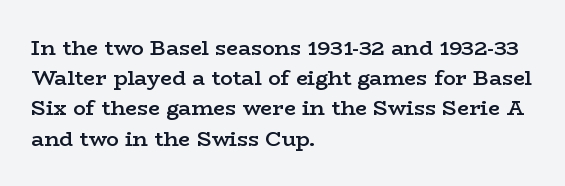
Vertical spacing — default. These lines stack with their left ends in a neat column. A typesetter would mark this as roman, not italic. Only glyphs here, with clear space below each row. What stands out about the letter spacing? Nothing — it is the standard amount.
